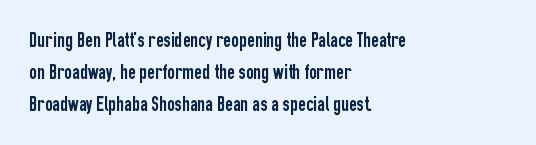
{"italic": "no", "underline": "no", "align": "left", "line_spacing": "normal", "line_spacing_ratio": 1.52, "letter_spacing": "normal", "letter_spacing_em": 0.0, "glyph_px": 21}
